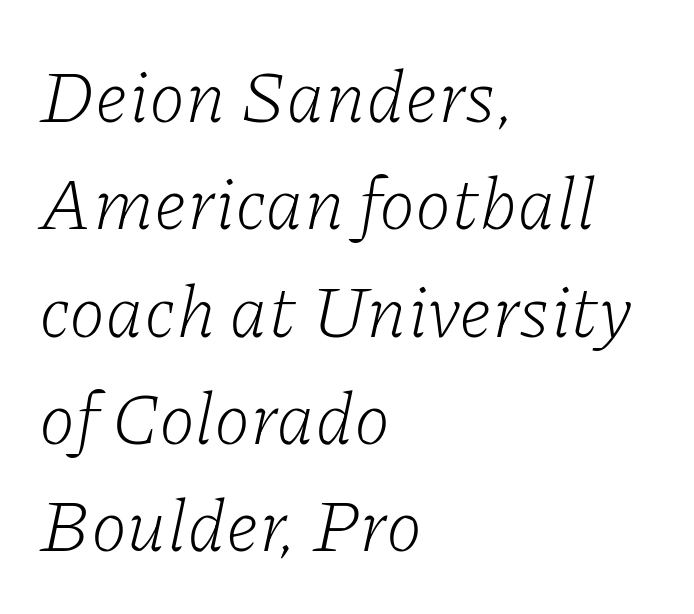
The image shows 74 px light serif type, italic (leaning right); set left-aligned, normal line spacing (1.45x), normal letter spacing, not underlined; low stroke contrast and a medium x-height.
